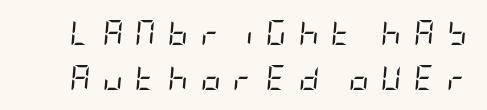
Q: Is the text bold? A: No.
Q: Is the text italic (slanted)? A: Yes, it leans right by about 5 degrees.
Q: Is the text underlined? A: No.
Q: Is the spacing between letters normal or unusually wide? A: Unusually wide.
